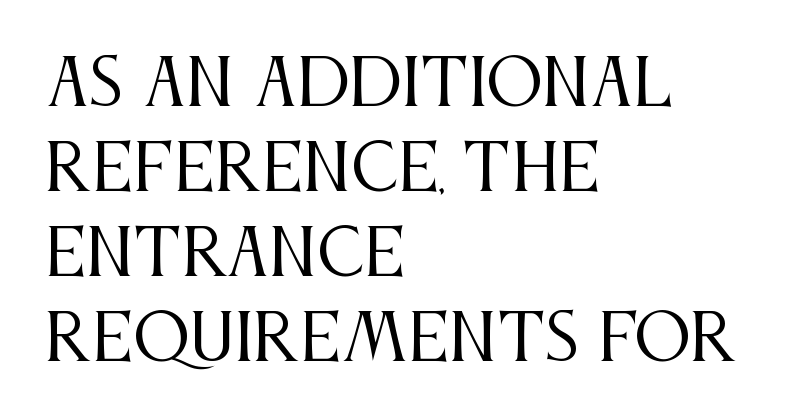
{"serif": "yes", "italic": "no", "bold": "no", "weight": "regular", "width": "condensed", "stroke_contrast": "medium", "x_height": "large", "monospaced": "no", "underline": "no", "align": "left", "line_spacing": "normal", "line_spacing_ratio": 1.35, "letter_spacing": "normal", "letter_spacing_em": 0.0, "glyph_px": 63}
